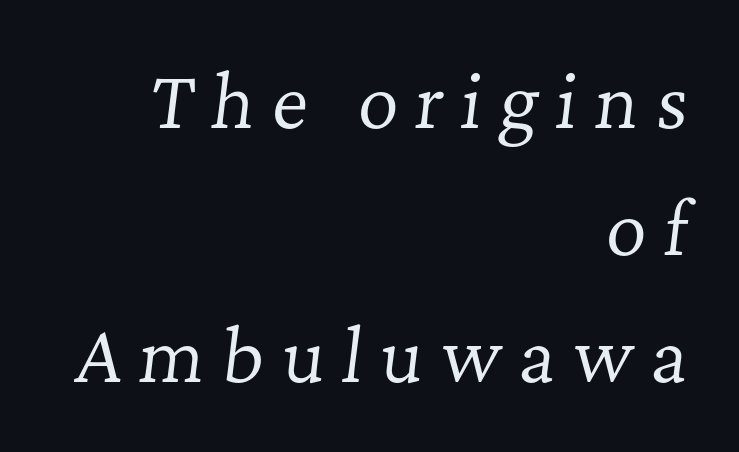
Notice how the passage keeps a crisp vertical edge on the right only. The passage shown leans; its letterforms are oblique. Look at the tracking — it's clearly loosened, letters drifting apart. The foot of each line stays bare and open.
